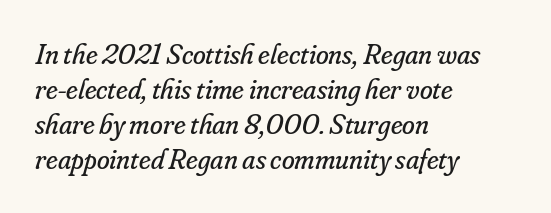
Line starts are locked; line ends wander. The face used here has a pronounced slope to its letters. The words here are not underlined. Caption: face not bold, strokes unweighted.
